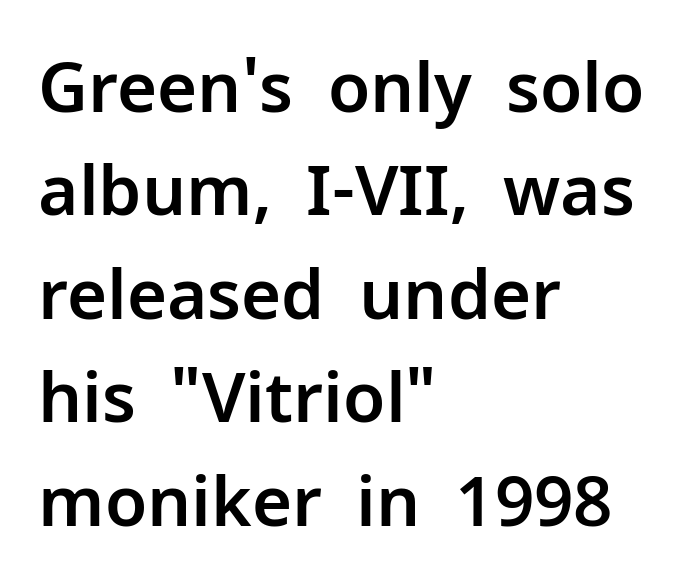
These lines were composed using upright roman letters. A bare baseline throughout the passage. If you drew a ruler down the left edge, every line would touch it. Is this a fixed-width face? No — the glyphs have proportional, varying widths. This rendering employs a face without finishing strokes, i.e., a sans-serif.
